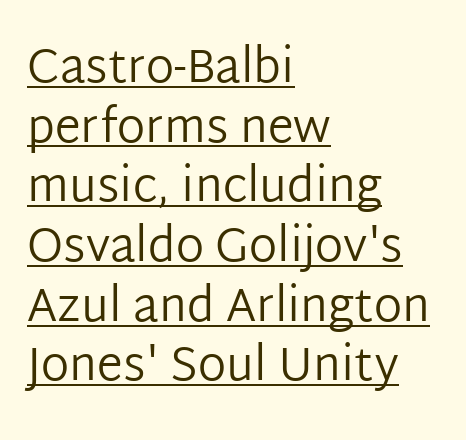
Q: Is the text bold? A: No.
Q: Is the text italic (slanted)? A: No, it is upright.
Q: Is the typeface a serif or a sans-serif typeface? A: Sans-serif.
Q: Is the text underlined? A: Yes.
Q: How is the paragraph aligned? A: Left-aligned.
Q: Is the spacing between letters normal or unusually wide? A: Normal.
Q: Is the spacing between lines tight, normal or loose? A: Normal.
Q: Width (condensed, normal, or wide)? A: Normal.
Q: Stroke contrast? A: Low.
Q: x-height? A: Medium.
Q: Monospaced? A: No.
